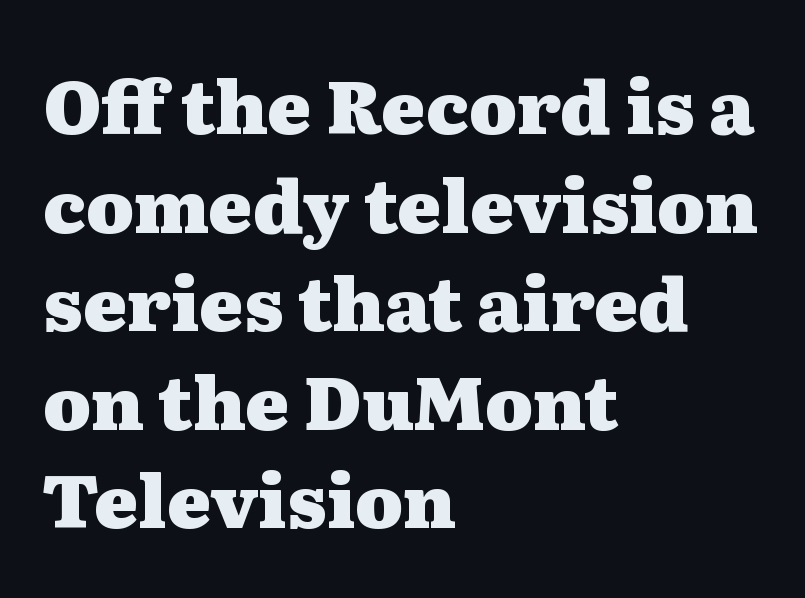
Q: Is the text bold? A: Yes.
Q: Is the text italic (slanted)? A: No, it is upright.
Q: Is the typeface a serif or a sans-serif typeface? A: Serif.
Q: Is the text underlined? A: No.
Q: How is the paragraph aligned? A: Left-aligned.
Q: Is the spacing between letters normal or unusually wide? A: Normal.
Q: Is the spacing between lines tight, normal or loose? A: Normal.
Q: Width (condensed, normal, or wide)? A: Wide.
Q: Stroke contrast? A: Medium.
Q: x-height? A: Medium.
Q: Monospaced? A: No.
